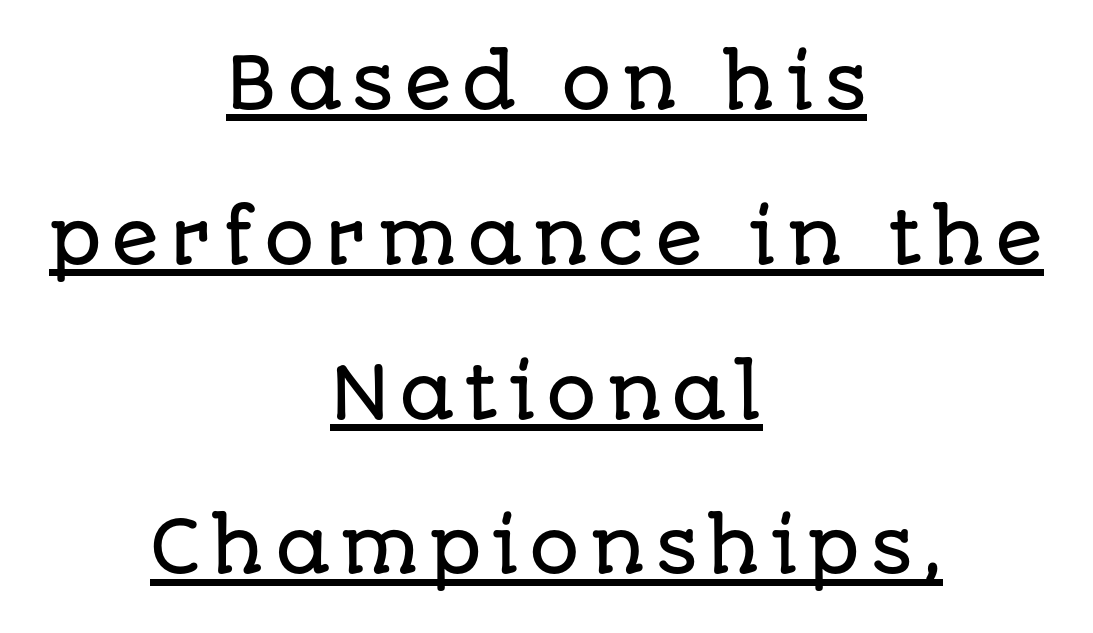
Serif or sans? Sans — the stroke terminals are bare. Somebody hit Ctrl+U on this one — the words are underlined. The line-height multiplier appears high, well above default. A typesetter would call this proportional, since set widths differ per character.
